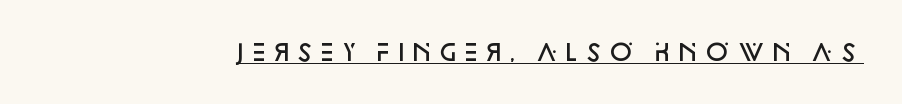
The image shows 23 px text type, upright; set underlined.
